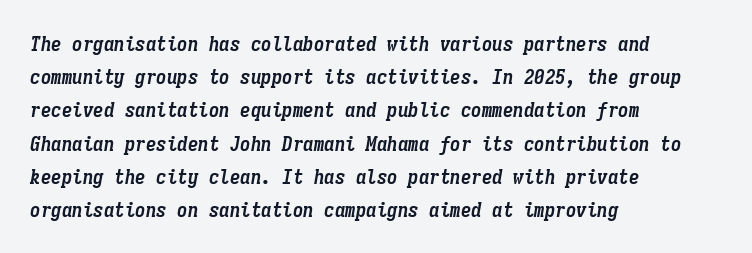
The image shows 21 px bold type, italic (leaning right); set left-aligned, normal line spacing (1.58x), normal letter spacing, not underlined.
